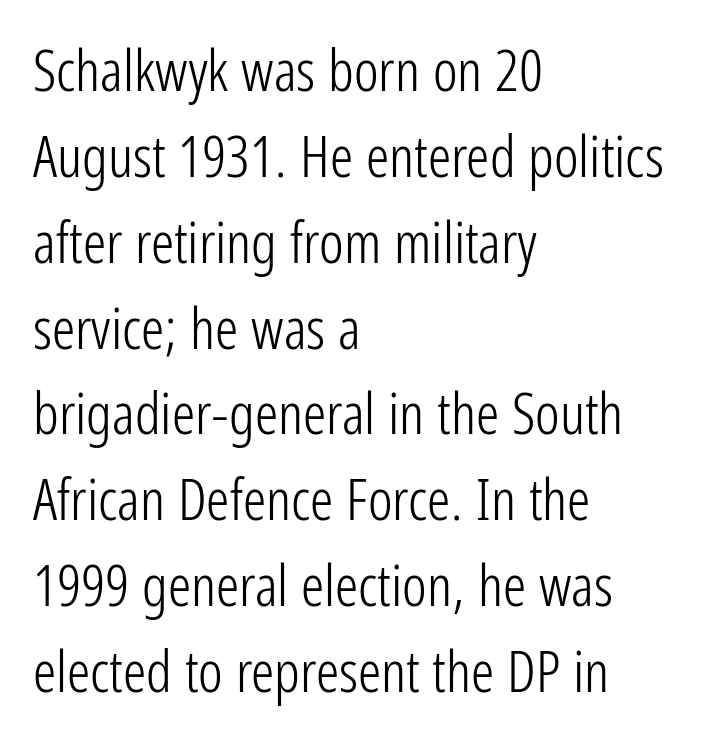
Q: Is the text bold? A: No.
Q: Is the text italic (slanted)? A: No, it is upright.
Q: Is the typeface a serif or a sans-serif typeface? A: Sans-serif.
Q: Is the text underlined? A: No.
Q: How is the paragraph aligned? A: Left-aligned.
Q: Is the spacing between letters normal or unusually wide? A: Normal.
Q: Is the spacing between lines tight, normal or loose? A: Normal.
Q: Width (condensed, normal, or wide)? A: Condensed.
Q: Stroke contrast? A: Low.
Q: x-height? A: Medium.
Q: Monospaced? A: No.
